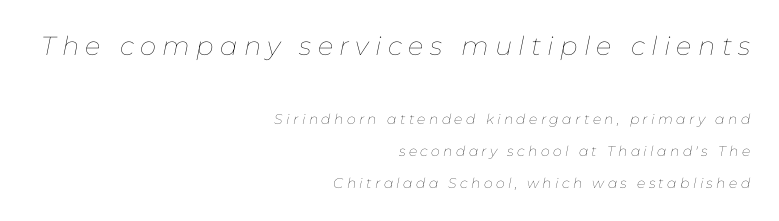
Q: Is the text bold? A: No.
Q: Is the text italic (slanted)? A: Yes, it leans right by about 11 degrees.
Q: Is the text underlined? A: No.
Q: How is the paragraph aligned? A: Right-aligned.
Q: Is the spacing between letters normal or unusually wide? A: Unusually wide.
Q: Is the spacing between lines tight, normal or loose? A: Loose.
Q: Which block of text is set in a larger size, the first (top) or the second (bottom)? A: The first (top) one.
